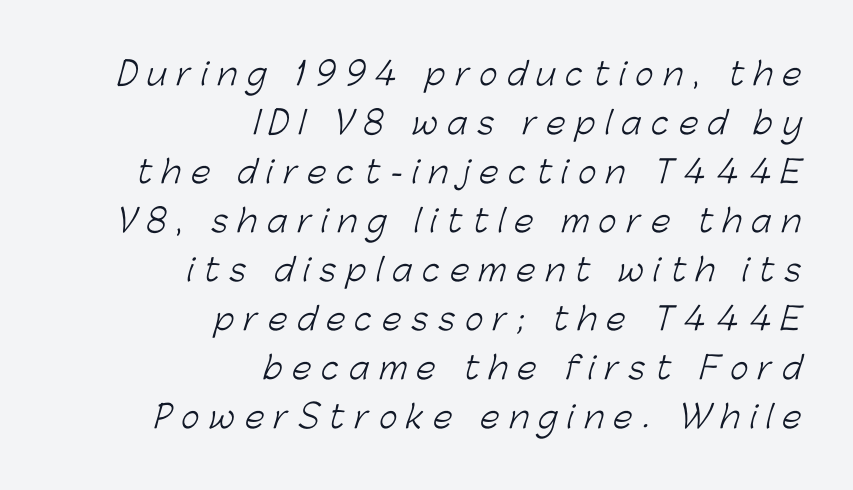
{"serif": "no", "bold": "no", "weight": "light", "width": "normal", "stroke_contrast": "low", "x_height": "medium", "monospaced": "no", "underline": "no", "align": "right", "line_spacing": "normal", "line_spacing_ratio": 1.58, "letter_spacing": "wide", "letter_spacing_em": 0.32, "glyph_px": 31}
